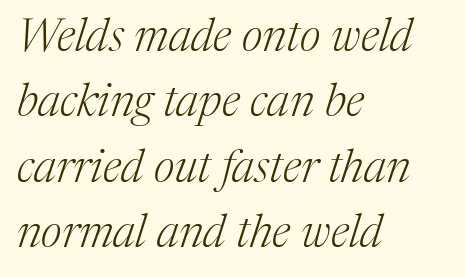
Q: Is the text bold? A: No.
Q: Is the text italic (slanted)? A: Yes, it leans right by about 17 degrees.
Q: Is the typeface a serif or a sans-serif typeface? A: Serif.
Q: Is the text underlined? A: No.
Q: How is the paragraph aligned? A: Left-aligned.
Q: Is the spacing between letters normal or unusually wide? A: Normal.
Q: Is the spacing between lines tight, normal or loose? A: Normal.
Q: Width (condensed, normal, or wide)? A: Normal.
Q: Stroke contrast? A: Medium.
Q: x-height? A: Medium.
Q: Monospaced? A: No.
